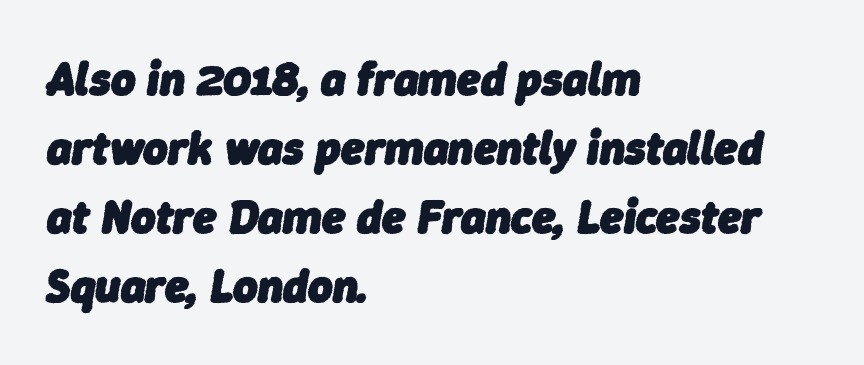
{"italic": "yes", "lean": "right", "slant_degrees": 9, "bold": "yes", "weight": "heavy", "width": "normal", "stroke_contrast": "low", "x_height": "medium", "monospaced": "no", "underline": "no", "align": "left", "line_spacing": "normal", "line_spacing_ratio": 1.47, "letter_spacing": "normal", "letter_spacing_em": 0.0, "glyph_px": 47}
